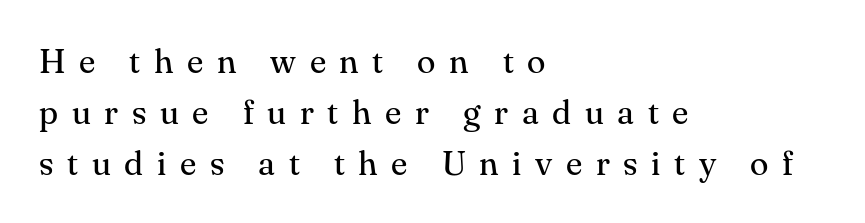
This rendering widens character spacing well past its baseline value. What's the leading like? Ordinary, nothing unusual. Where is the straight margin? On the left. Serif or sans? Serif — the stroke terminals have little feet.
